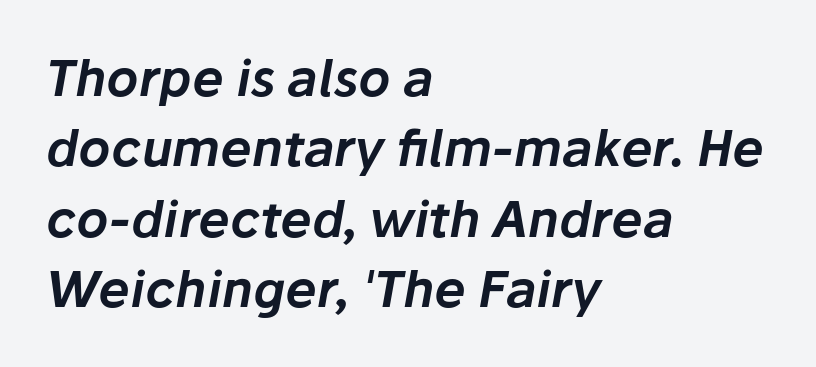
The image shows 50 px text type, italic (leaning right); set left-aligned, normal line spacing (1.41x), normal letter spacing, not underlined; low stroke contrast and a medium x-height.
